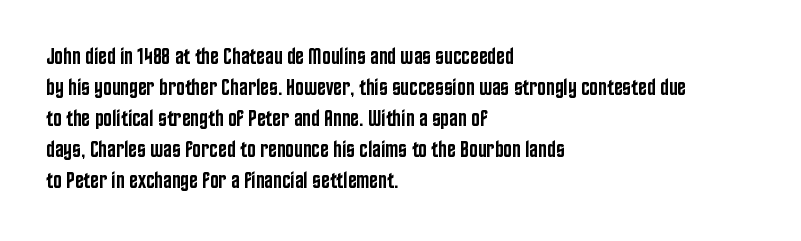
{"italic": "no", "bold": "semi", "underline": "no", "align": "left", "line_spacing": "normal", "line_spacing_ratio": 1.35, "letter_spacing": "normal", "letter_spacing_em": 0.0, "glyph_px": 23}
